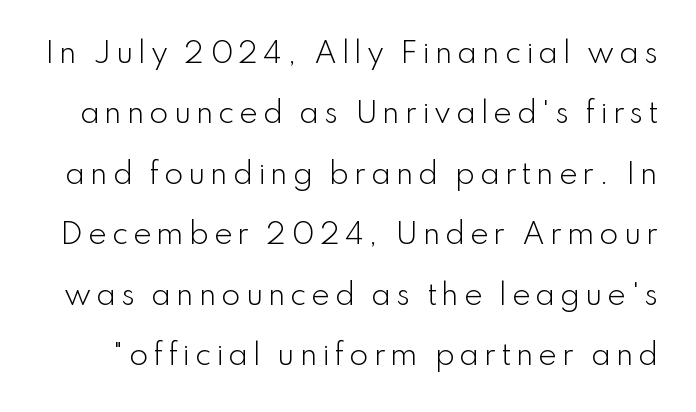
{"serif": "no", "italic": "no", "bold": "no", "weight": "light", "width": "normal", "stroke_contrast": "low", "x_height": "small", "monospaced": "no", "underline": "no", "line_spacing": "loose", "line_spacing_ratio": 2.16, "glyph_px": 28}
